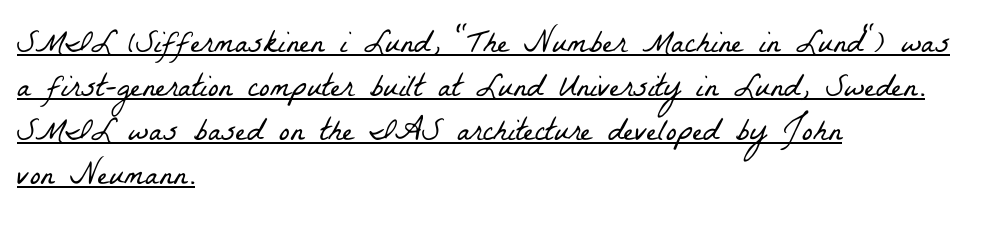
{"serif": "yes", "bold": "no", "weight": "light", "width": "condensed", "stroke_contrast": "low", "x_height": "medium", "monospaced": "no", "underline": "yes", "align": "left", "line_spacing": "normal", "line_spacing_ratio": 1.38, "letter_spacing": "normal", "letter_spacing_em": 0.0, "glyph_px": 32}
